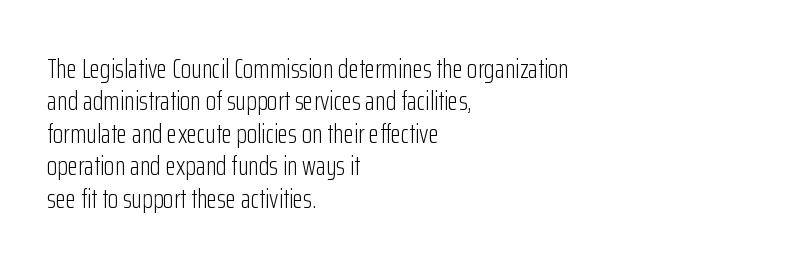
Q: Is the text bold? A: No.
Q: Is the text italic (slanted)? A: No, it is upright.
Q: Is the text underlined? A: No.
Q: How is the paragraph aligned? A: Left-aligned.
Q: Is the spacing between letters normal or unusually wide? A: Normal.
